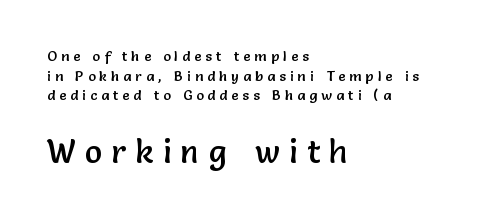
Q: Is the text italic (slanted)? A: No, it is upright.
Q: Is the typeface a serif or a sans-serif typeface? A: Sans-serif.
Q: Is the text underlined? A: No.
Q: How is the paragraph aligned? A: Left-aligned.
Q: Is the spacing between letters normal or unusually wide? A: Unusually wide.
Q: Is the spacing between lines tight, normal or loose? A: Normal.
Q: Which block of text is set in a larger size, the first (top) or the second (bottom)? A: The second (bottom) one.
Q: Width (condensed, normal, or wide)? A: Normal.
Q: Stroke contrast? A: Low.
Q: x-height? A: Medium.
Q: Monospaced? A: No.
